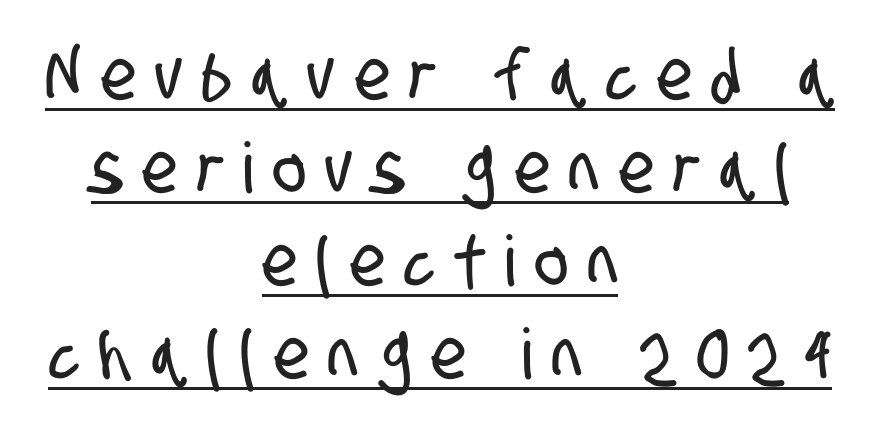
The image shows 70 px condensed sans-serif type; set centered, normal line spacing (1.33x), unusually wide letter spacing (+0.29 em), underlined; low stroke contrast and a large x-height.
